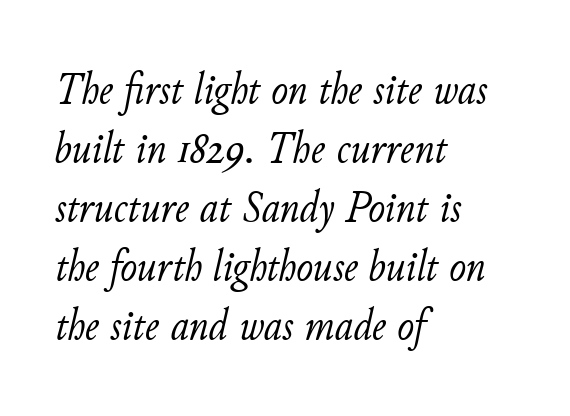
These lines were composed using italics. Caption: standard tracking, unaltered. Character widths vary here, with narrow letters taking less room than wide ones. The typesetter chose a ragged-right arrangement here. Weight: in the light-to-regular range. Evenly set lines give the paragraph a standard silhouette.
